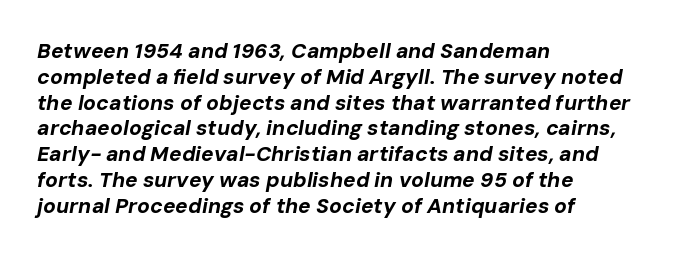
{"italic": "yes", "lean": "right", "slant_degrees": 10, "bold": "yes", "underline": "no", "align": "left", "line_spacing_ratio": 1.23, "letter_spacing": "normal", "letter_spacing_em": 0.0, "glyph_px": 21}
